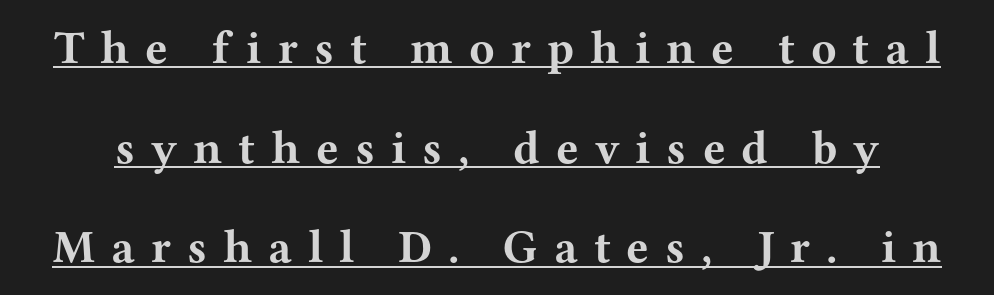
Is there an underline? Yes — a line sits under the letters. In terms of letterform style, serifs are clearly present. The horizontal fit of the characters is loose and conspicuously gappy. Airy leading. Notice how thick the strokes are: this is what a full bold looks like. It's the straight-up-and-down kind of type.
